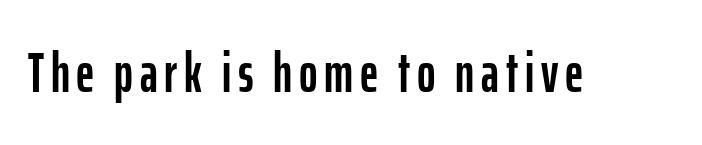
Q: Is the text italic (slanted)? A: No, it is upright.
Q: Is the typeface a serif or a sans-serif typeface? A: Sans-serif.
Q: Is the text underlined? A: No.
Q: Width (condensed, normal, or wide)? A: Condensed.
Q: Stroke contrast? A: Low.
Q: x-height? A: Medium.
Q: Monospaced? A: No.
